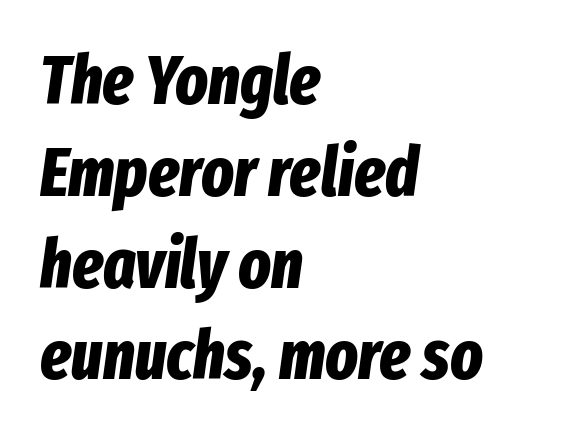
Which margin do the lines hug? The left one — the right edge is uneven. Proportional: the letters do not fall into vertical columns. The zone under the glyphs is completely vacant. Every character sits at an angle, as italics do.
